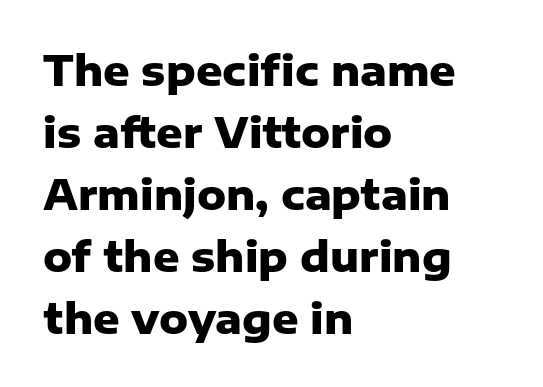
Q: Is the text bold? A: Yes.
Q: Is the text italic (slanted)? A: No, it is upright.
Q: Is the typeface a serif or a sans-serif typeface? A: Sans-serif.
Q: Is the text underlined? A: No.
Q: How is the paragraph aligned? A: Left-aligned.
Q: Is the spacing between letters normal or unusually wide? A: Normal.
Q: Is the spacing between lines tight, normal or loose? A: Normal.
Q: Width (condensed, normal, or wide)? A: Normal.
Q: Stroke contrast? A: Low.
Q: x-height? A: Medium.
Q: Monospaced? A: No.
